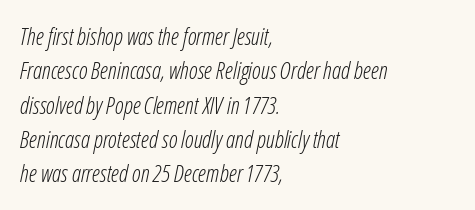
Q: Is the text bold? A: No.
Q: Is the text italic (slanted)? A: Yes, it leans right by about 12 degrees.
Q: Is the text underlined? A: No.
Q: How is the paragraph aligned? A: Left-aligned.
Q: Is the spacing between letters normal or unusually wide? A: Normal.
Q: Is the spacing between lines tight, normal or loose? A: Normal.
